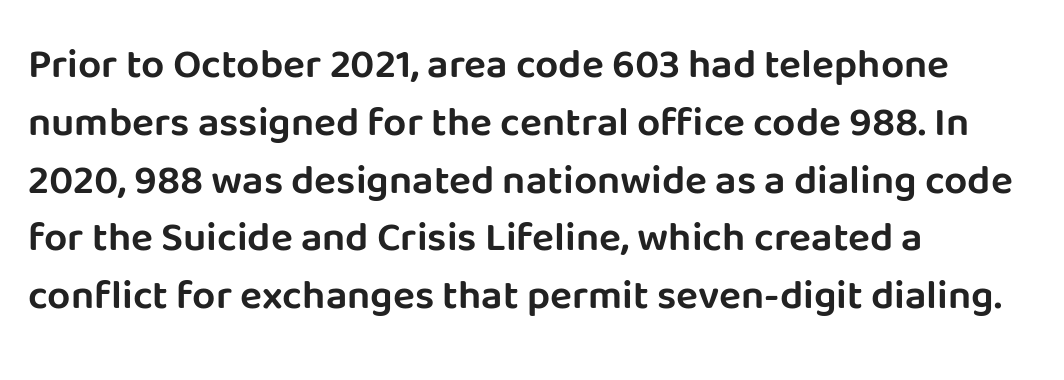
The image shows 41 px sans-serif type, upright; set left-aligned, normal line spacing (1.41x), normal letter spacing, not underlined; low stroke contrast and a large x-height.
